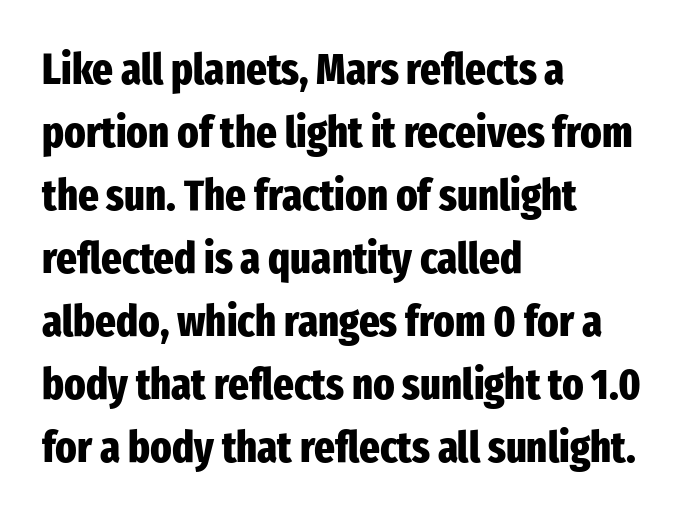
{"serif": "no", "italic": "no", "bold": "yes", "weight": "heavy", "width": "condensed", "stroke_contrast": "low", "x_height": "medium", "monospaced": "no", "underline": "no", "align": "left", "line_spacing": "normal", "line_spacing_ratio": 1.43, "letter_spacing": "normal", "letter_spacing_em": 0.0, "glyph_px": 44}
